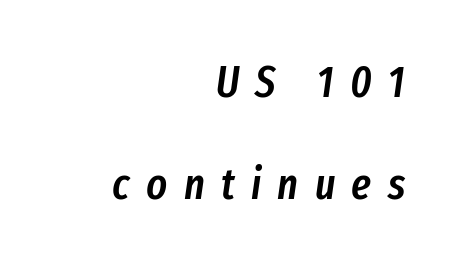
Q: Is the text bold? A: Semi-bold.
Q: Is the text italic (slanted)? A: Yes, it leans right by about 8 degrees.
Q: Is the text underlined? A: No.
Q: How is the paragraph aligned? A: Right-aligned.
Q: Is the spacing between letters normal or unusually wide? A: Unusually wide.
Q: Is the spacing between lines tight, normal or loose? A: Loose.
Q: Width (condensed, normal, or wide)? A: Condensed.
Q: Stroke contrast? A: Low.
Q: x-height? A: Medium.
Q: Monospaced? A: No.
